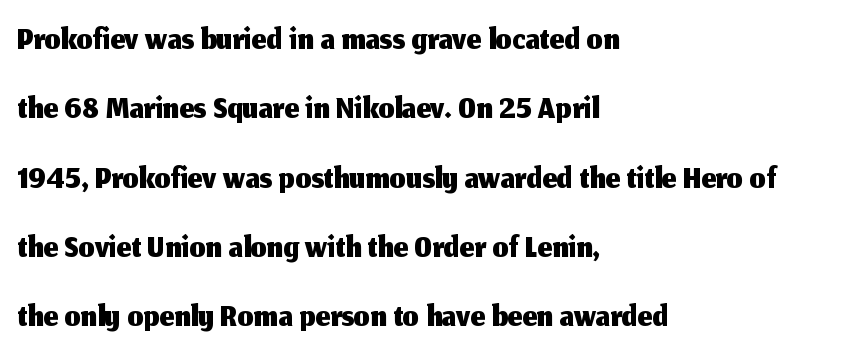
Alignment: flush left. Upright lettering throughout. What kind of face is this? One without serifs — a sans. Any mark beneath the type? The region is blank.
